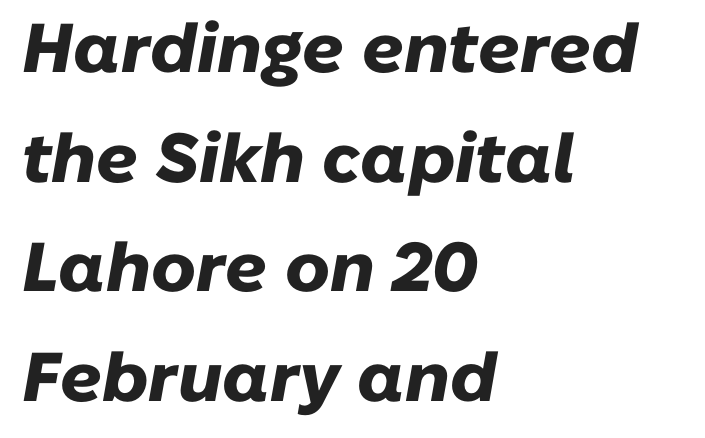
{"italic": "yes", "lean": "right", "slant_degrees": 10, "bold": "yes", "weight": "heavy", "width": "normal", "stroke_contrast": "low", "x_height": "medium", "monospaced": "no", "underline": "no", "align": "left", "line_spacing": "normal", "line_spacing_ratio": 1.59, "letter_spacing": "normal", "letter_spacing_em": 0.0, "glyph_px": 69}
